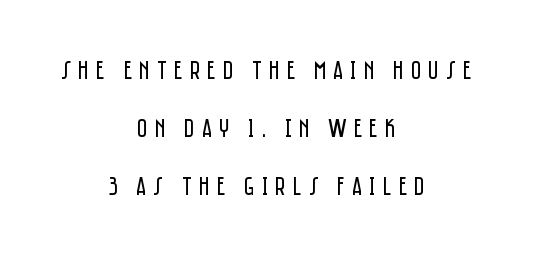
The designer dialed line spacing up above the default. The strokes carry an ordinary text weight at most. These lines were composed using upright roman letters. A clean baseline with only descenders dipping below it. The rendering inserts visible extra space after every character.
